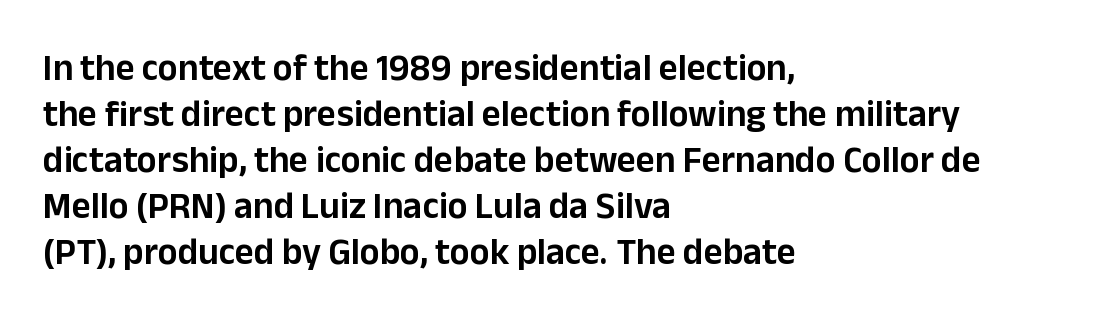
Q: Is the text italic (slanted)? A: No, it is upright.
Q: Is the typeface a serif or a sans-serif typeface? A: Sans-serif.
Q: Is the text underlined? A: No.
Q: How is the paragraph aligned? A: Left-aligned.
Q: Is the spacing between letters normal or unusually wide? A: Normal.
Q: Width (condensed, normal, or wide)? A: Normal.
Q: Stroke contrast? A: Low.
Q: x-height? A: Medium.
Q: Monospaced? A: No.
